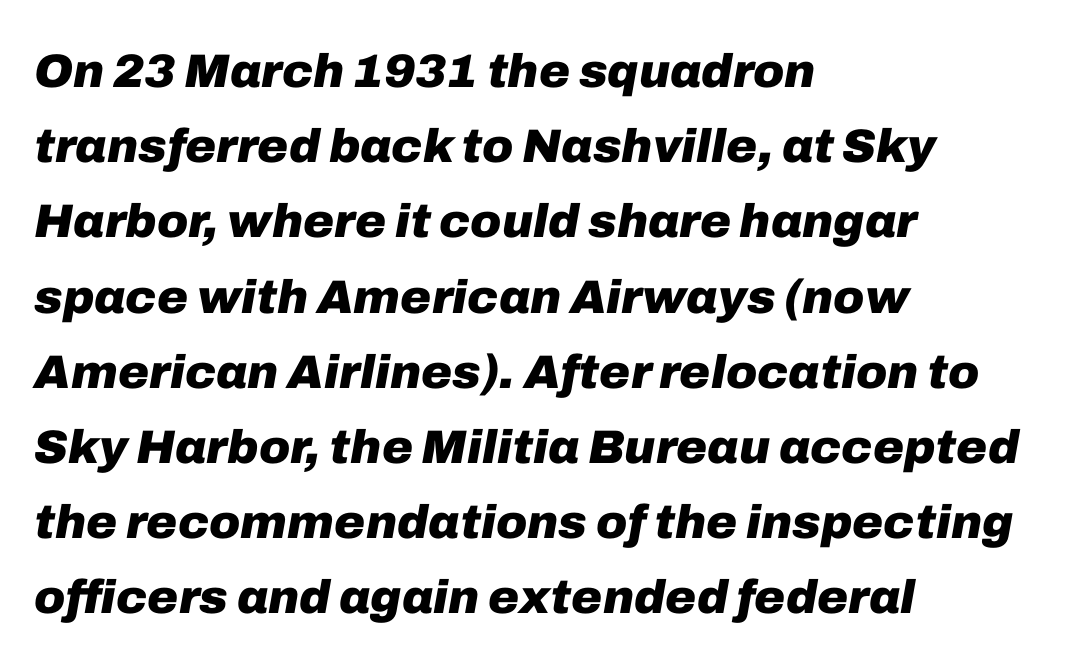
The letters sit at their default tracking, neither squeezed nor spread. The line-height multiplier appears to be the usual default. These lines are set flush left with a ragged right edge. The space beneath each line is pristine and unruled.
